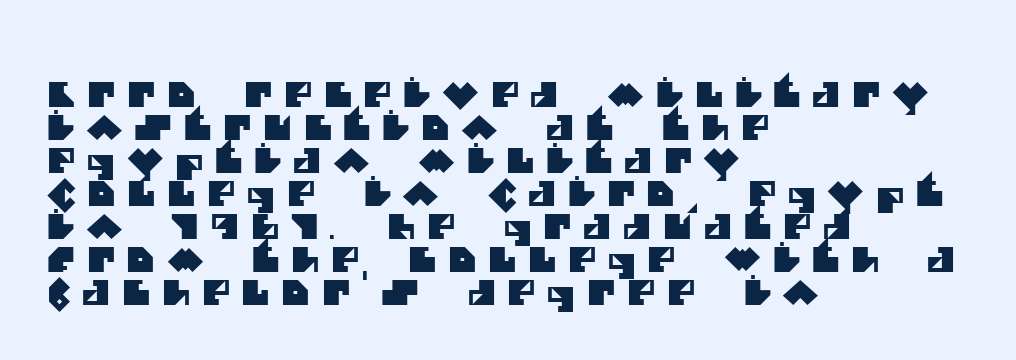
{"serif": "no", "width": "normal", "stroke_contrast": "medium", "x_height": "large", "monospaced": "no", "underline": "no", "align": "left", "line_spacing": "tight", "line_spacing_ratio": 0.97, "letter_spacing": "wide", "letter_spacing_em": 0.35, "glyph_px": 34}
